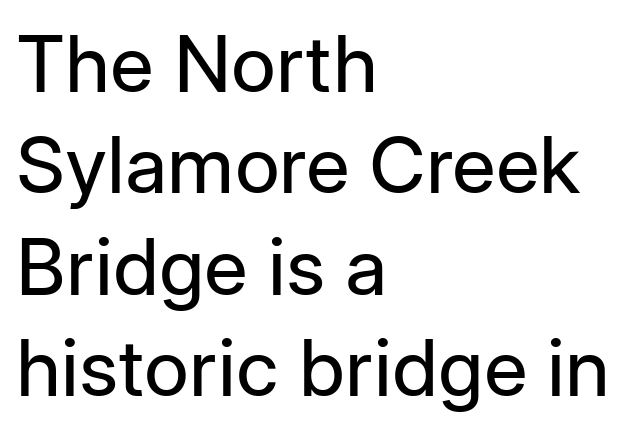
Q: Is the text bold? A: No.
Q: Is the text italic (slanted)? A: No, it is upright.
Q: Is the typeface a serif or a sans-serif typeface? A: Sans-serif.
Q: Is the text underlined? A: No.
Q: How is the paragraph aligned? A: Left-aligned.
Q: Is the spacing between letters normal or unusually wide? A: Normal.
Q: Is the spacing between lines tight, normal or loose? A: Normal.
Q: Width (condensed, normal, or wide)? A: Normal.
Q: Stroke contrast? A: Low.
Q: x-height? A: Medium.
Q: Monospaced? A: No.
